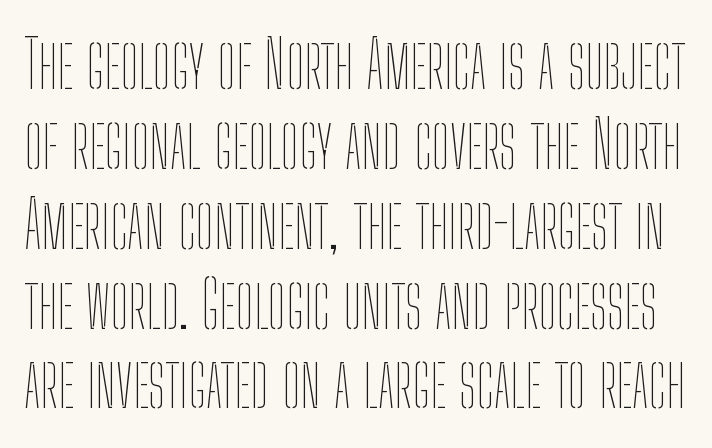
The cut favours lightness, reaching ordinary text weight at its darkest. Check the space under the baseline: it is left empty. These lines are rendered in a variable-pitch font. In terms of letterspacing, this is plain default setting. This is roman type, the default non-slanted kind.
